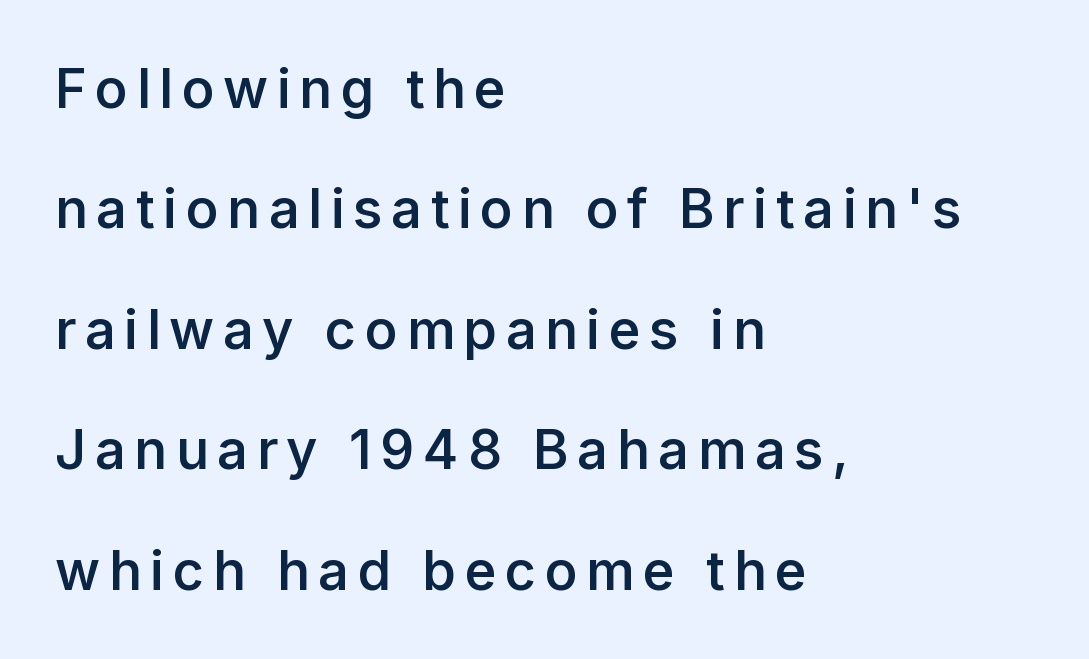
Q: Is the text bold? A: Semi-bold.
Q: Is the text italic (slanted)? A: No, it is upright.
Q: Is the typeface a serif or a sans-serif typeface? A: Sans-serif.
Q: Is the text underlined? A: No.
Q: How is the paragraph aligned? A: Left-aligned.
Q: Is the spacing between lines tight, normal or loose? A: Loose.
Q: Width (condensed, normal, or wide)? A: Normal.
Q: Stroke contrast? A: Low.
Q: x-height? A: Medium.
Q: Monospaced? A: No.
